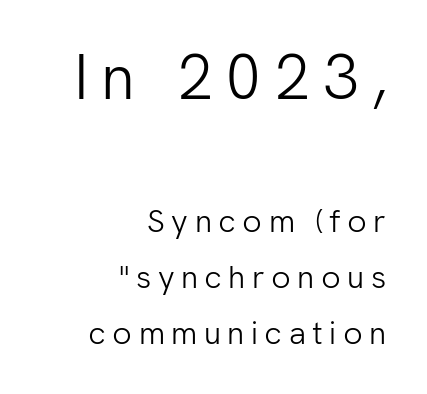
The image shows 63 px light sans-serif type, upright; set right-aligned, line spacing 1.75x, unusually wide letter spacing (+0.2 em), not underlined; the first (top) block is 1.97x larger; low stroke contrast and a medium x-height.
